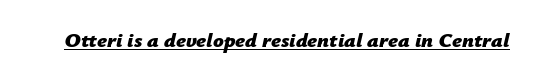
It's the slanting kind of type. Underlined type. The typesetting leans heavy: a genuine bold. Standard letterfit; no display-style spreading of the glyphs.
